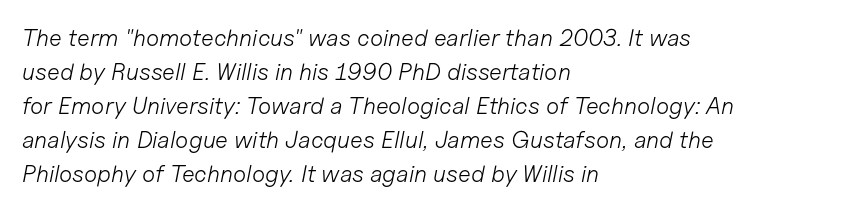
{"italic": "yes", "lean": "right", "slant_degrees": 11, "bold": "no", "underline": "no", "align": "left", "line_spacing": "normal", "line_spacing_ratio": 1.42, "letter_spacing": "normal", "letter_spacing_em": 0.0, "glyph_px": 24}
